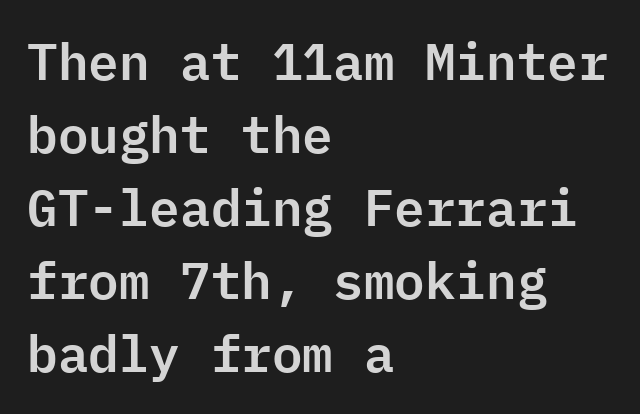
The lettering stays uniformly vertical, giving the passage a roman look. The tracking reads as untouched default to a designer's eye. Beneath every word, the page is bare. To sum up the face: it is a sans, with no serifs. Honestly, the row spacing looks completely unremarkable. These lines stack with their left ends in a neat column.
